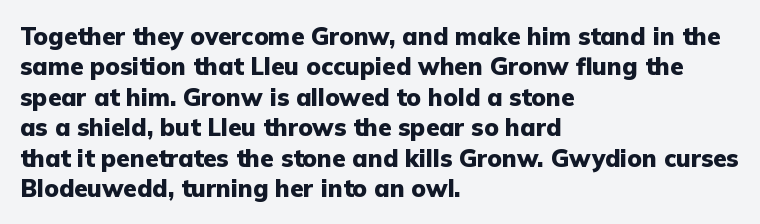
{"italic": "no", "bold": "yes", "underline": "no", "align": "left", "line_spacing": "normal", "line_spacing_ratio": 1.27, "letter_spacing": "normal", "letter_spacing_em": 0.0, "glyph_px": 24}
